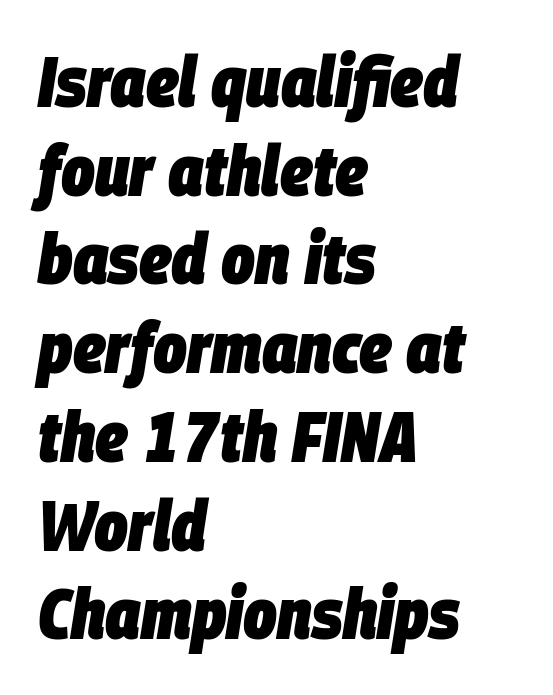
The rendering keeps characters at their native spacing. Is the type slanted? Yes — the strokes lean at a clear angle. The rendering uses natural spacing where letterforms have individual widths. Strokes here are thick enough to call this a true bold. The passage is arranged the way most books set body copy — flush left. Descender tails drop into unmarked territory.
